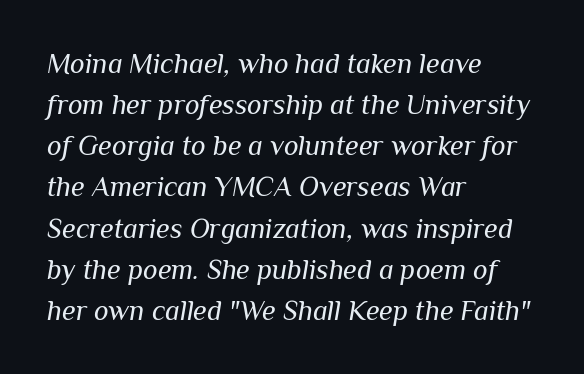
{"italic": "yes", "lean": "right", "slant_degrees": 10, "bold": "no", "weight": "regular", "width": "normal", "stroke_contrast": "medium", "x_height": "medium", "monospaced": "no", "underline": "no", "align": "left", "line_spacing": "normal", "line_spacing_ratio": 1.47, "letter_spacing": "normal", "letter_spacing_em": 0.0, "glyph_px": 28}
